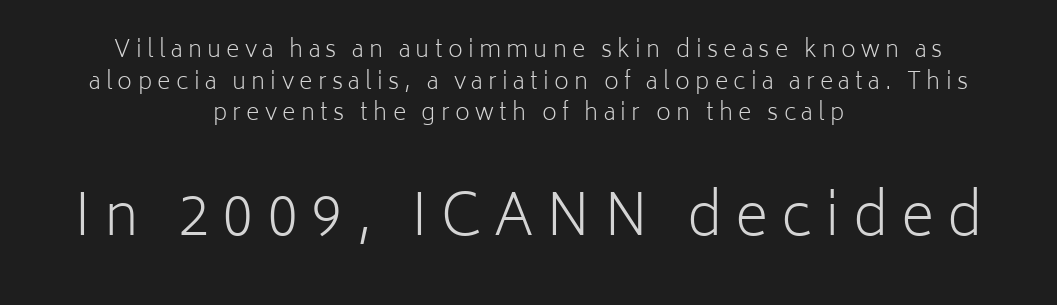
The image shows 57 px light sans-serif type, upright; set centered, normal line spacing (1.37x), unusually wide letter spacing (+0.23 em), not underlined; the second (bottom) block is 2.48x larger; low stroke contrast and a medium x-height.
